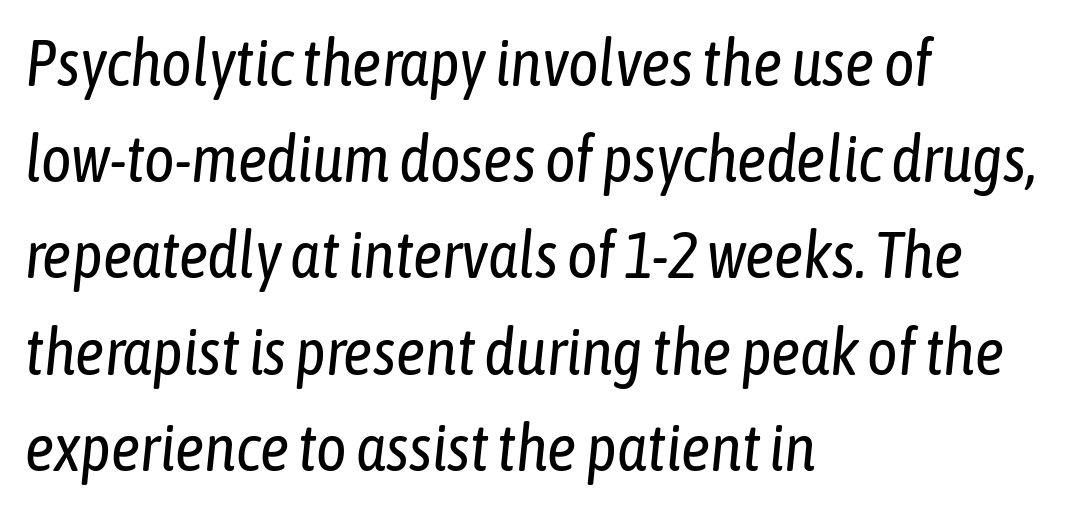
{"italic": "yes", "lean": "right", "slant_degrees": 6, "bold": "no", "weight": "regular", "width": "condensed", "stroke_contrast": "low", "x_height": "medium", "monospaced": "no", "underline": "no", "align": "left", "line_spacing": "normal", "line_spacing_ratio": 1.48, "letter_spacing": "normal", "letter_spacing_em": 0.0, "glyph_px": 65}
